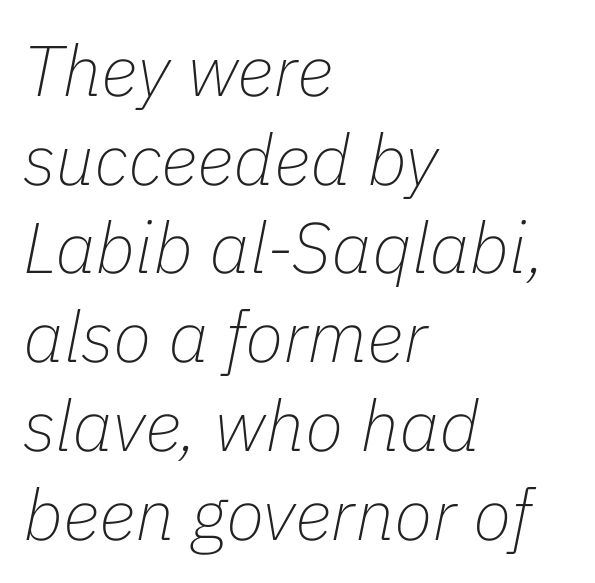
Q: Is the text bold? A: No.
Q: Is the text italic (slanted)? A: Yes, it leans right by about 11 degrees.
Q: Is the text underlined? A: No.
Q: How is the paragraph aligned? A: Left-aligned.
Q: Is the spacing between letters normal or unusually wide? A: Normal.
Q: Is the spacing between lines tight, normal or loose? A: Normal.
Q: Width (condensed, normal, or wide)? A: Normal.
Q: Stroke contrast? A: Low.
Q: x-height? A: Medium.
Q: Monospaced? A: No.
